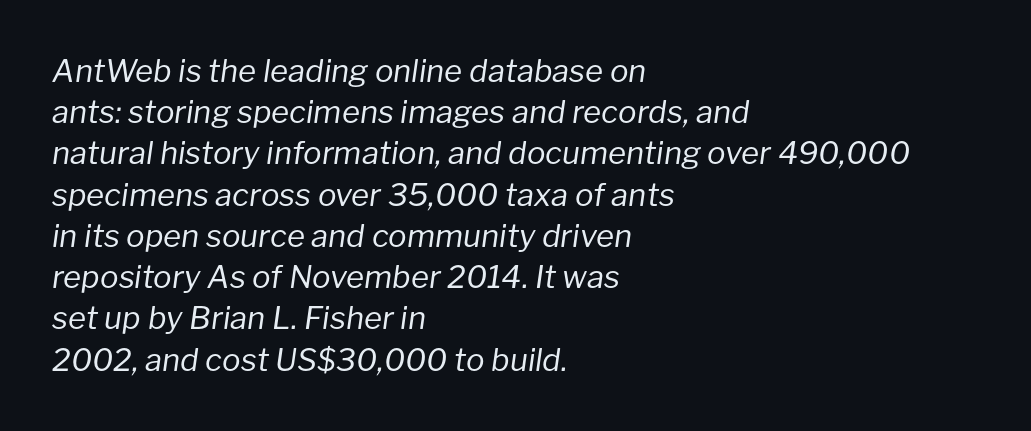
Q: Is the text bold? A: No.
Q: Is the text italic (slanted)? A: Yes, it leans right by about 8 degrees.
Q: Is the text underlined? A: No.
Q: How is the paragraph aligned? A: Left-aligned.
Q: Is the spacing between letters normal or unusually wide? A: Normal.
Q: Is the spacing between lines tight, normal or loose? A: Normal.
Q: Width (condensed, normal, or wide)? A: Normal.
Q: Stroke contrast? A: Low.
Q: x-height? A: Medium.
Q: Monospaced? A: No.
